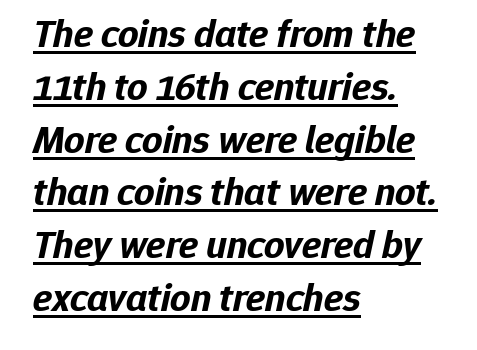
Q: Is the text bold? A: Yes.
Q: Is the text italic (slanted)? A: Yes, it leans right by about 12 degrees.
Q: Is the text underlined? A: Yes.
Q: How is the paragraph aligned? A: Left-aligned.
Q: Is the spacing between letters normal or unusually wide? A: Normal.
Q: Is the spacing between lines tight, normal or loose? A: Normal.
Q: Width (condensed, normal, or wide)? A: Normal.
Q: Stroke contrast? A: Low.
Q: x-height? A: Medium.
Q: Monospaced? A: No.
